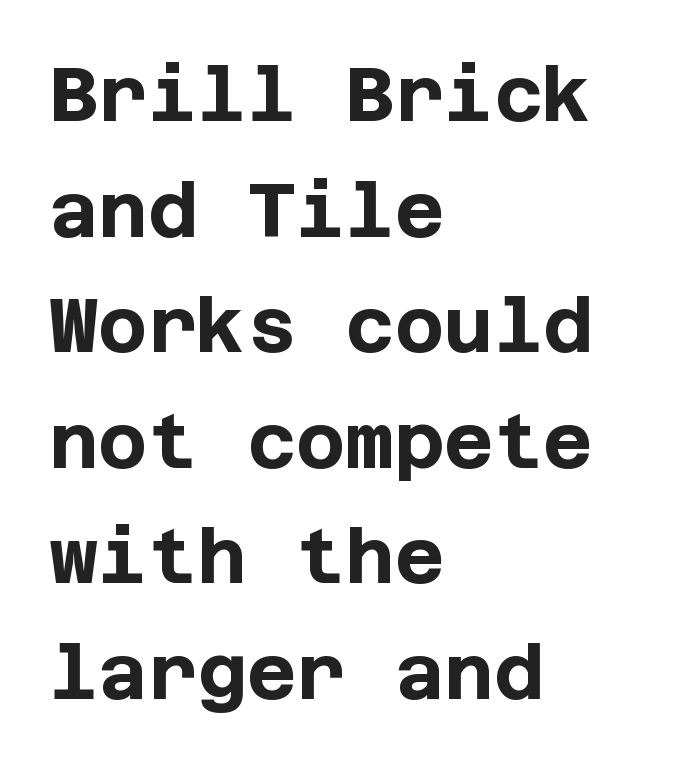
Q: Is the text bold? A: Yes.
Q: Is the text italic (slanted)? A: No, it is upright.
Q: Is the typeface a serif or a sans-serif typeface? A: Sans-serif.
Q: Is the text underlined? A: No.
Q: How is the paragraph aligned? A: Left-aligned.
Q: Is the spacing between letters normal or unusually wide? A: Normal.
Q: Is the spacing between lines tight, normal or loose? A: Normal.
Q: Width (condensed, normal, or wide)? A: Normal.
Q: Stroke contrast? A: Low.
Q: x-height? A: Large.
